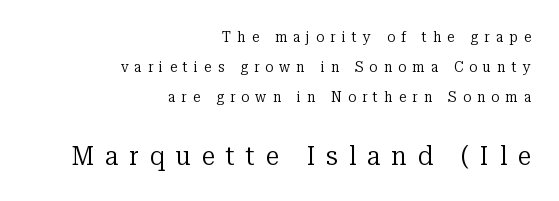
Q: Is the text bold? A: No.
Q: Is the text italic (slanted)? A: No, it is upright.
Q: Is the text underlined? A: No.
Q: How is the paragraph aligned? A: Right-aligned.
Q: Is the spacing between letters normal or unusually wide? A: Unusually wide.
Q: Is the spacing between lines tight, normal or loose? A: Loose.
Q: Which block of text is set in a larger size, the first (top) or the second (bottom)? A: The second (bottom) one.
